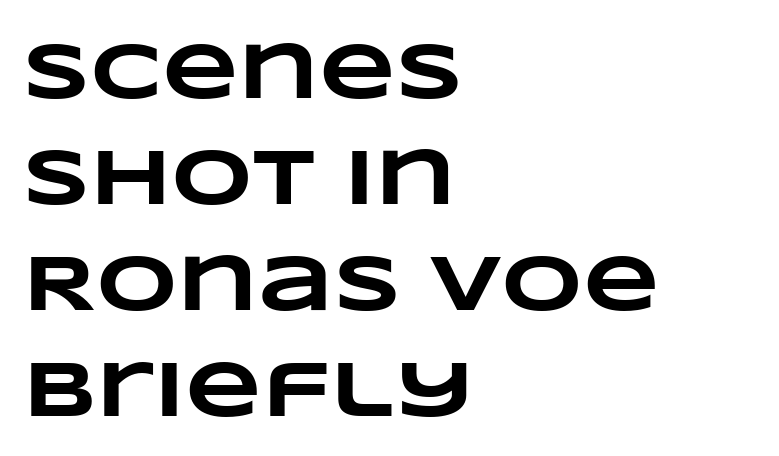
Q: Is the text bold? A: Yes.
Q: Is the text underlined? A: No.
Q: How is the paragraph aligned? A: Left-aligned.
Q: Is the spacing between letters normal or unusually wide? A: Normal.
Q: Is the spacing between lines tight, normal or loose? A: Normal.
Q: Width (condensed, normal, or wide)? A: Wide.
Q: Stroke contrast? A: Low.
Q: x-height? A: Large.
Q: Monospaced? A: No.
